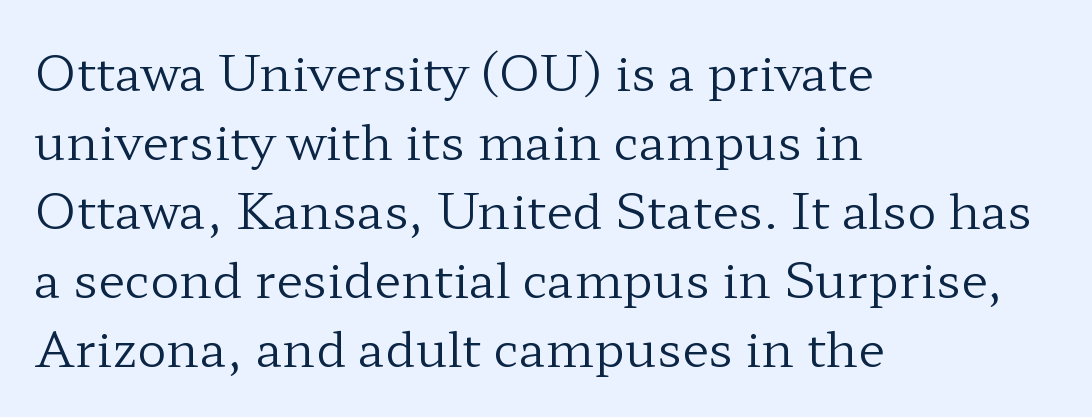
Q: Is the text bold? A: No.
Q: Is the text italic (slanted)? A: No, it is upright.
Q: Is the typeface a serif or a sans-serif typeface? A: Serif.
Q: Is the text underlined? A: No.
Q: How is the paragraph aligned? A: Left-aligned.
Q: Is the spacing between letters normal or unusually wide? A: Normal.
Q: Is the spacing between lines tight, normal or loose? A: Normal.
Q: Width (condensed, normal, or wide)? A: Wide.
Q: Stroke contrast? A: Low.
Q: x-height? A: Medium.
Q: Monospaced? A: No.
